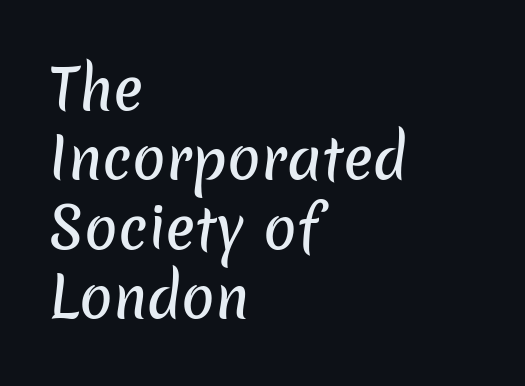
Does extra space separate the letters? No, they use regular spacing. A sans-serif font was chosen for this passage. This rendering uses left alignment, leaving the right contour irregular. Lines of text with bare space underneath.
